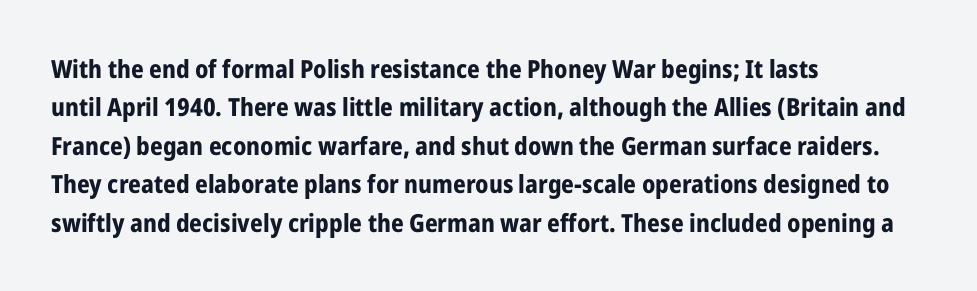
Q: Is the text bold? A: Yes.
Q: Is the text italic (slanted)? A: No, it is upright.
Q: Is the text underlined? A: No.
Q: How is the paragraph aligned? A: Left-aligned.
Q: Is the spacing between letters normal or unusually wide? A: Normal.
Q: Is the spacing between lines tight, normal or loose? A: Normal.
